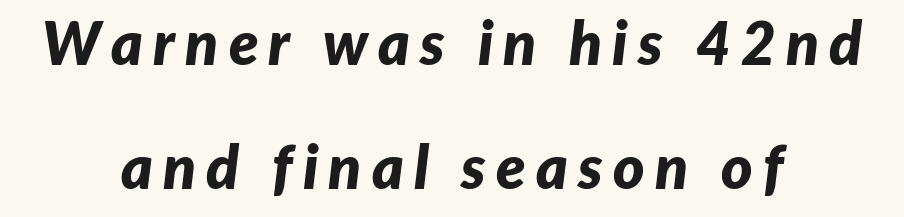
{"italic": "yes", "lean": "right", "slant_degrees": 7, "bold": "yes", "weight": "bold", "width": "normal", "stroke_contrast": "low", "x_height": "medium", "monospaced": "no", "underline": "no", "align": "center", "line_spacing": "loose", "line_spacing_ratio": 2.06, "glyph_px": 60}
